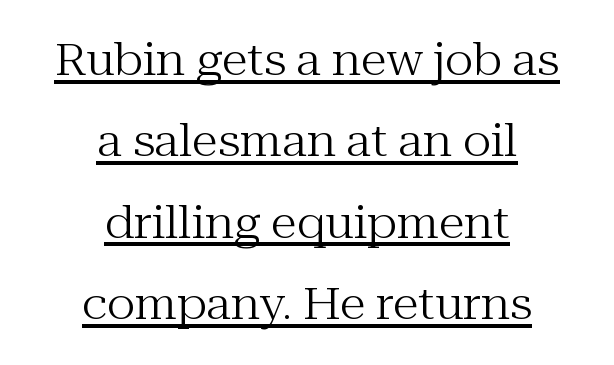
{"serif": "yes", "italic": "no", "bold": "no", "weight": "regular", "width": "normal", "stroke_contrast": "medium", "x_height": "medium", "monospaced": "no", "underline": "yes", "align": "center", "line_spacing_ratio": 1.89, "letter_spacing": "normal", "letter_spacing_em": 0.0, "glyph_px": 43}
